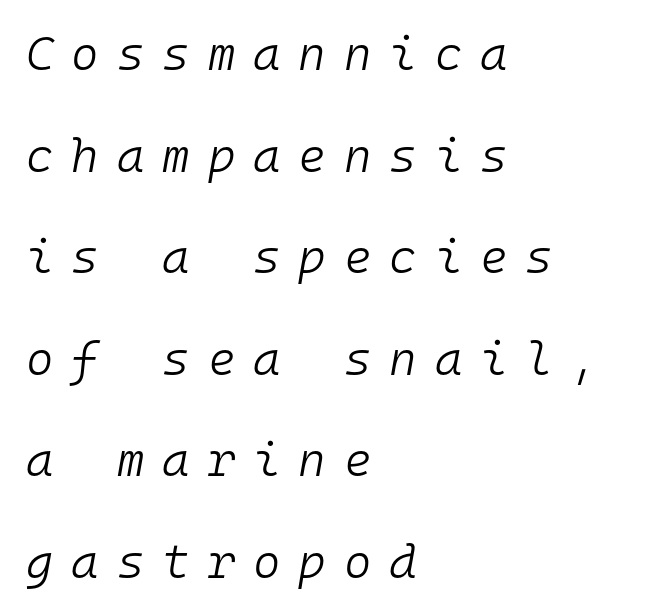
The characters are drawn with everyday or finer stroke widths. Style check: oblique. Layout note: lines flush left. The foot of each line stays bare and open. Caption: expanded tracking, letters set apart. Spacing verdict: monospaced, one width for all characters.
